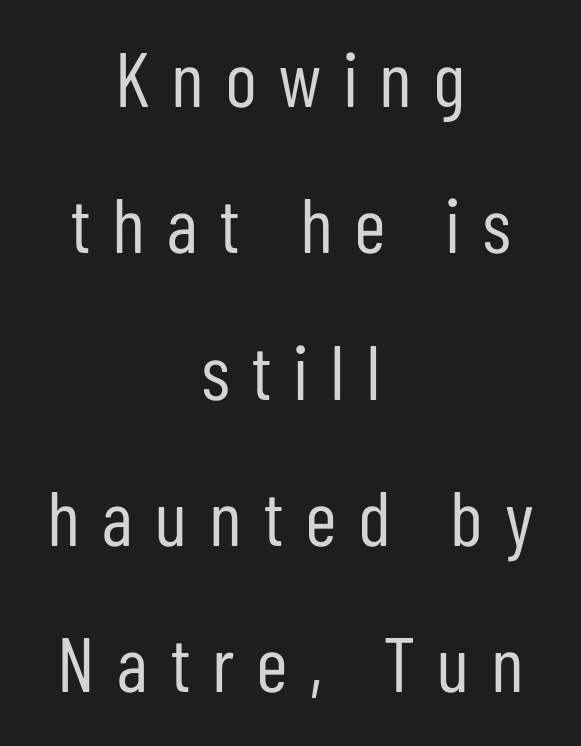
{"serif": "no", "italic": "no", "bold": "no", "weight": "regular", "width": "condensed", "stroke_contrast": "low", "x_height": "medium", "monospaced": "no", "underline": "no", "align": "center", "line_spacing": "loose", "line_spacing_ratio": 1.9, "letter_spacing": "wide", "letter_spacing_em": 0.3, "glyph_px": 77}
